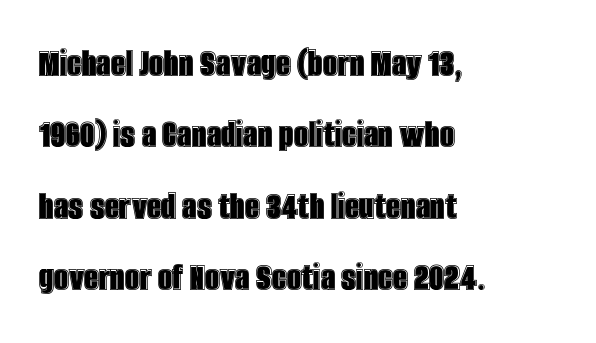
The image shows 41 px condensed type, upright; set left-aligned, line spacing 1.74x, normal letter spacing, not underlined; a large x-height.
